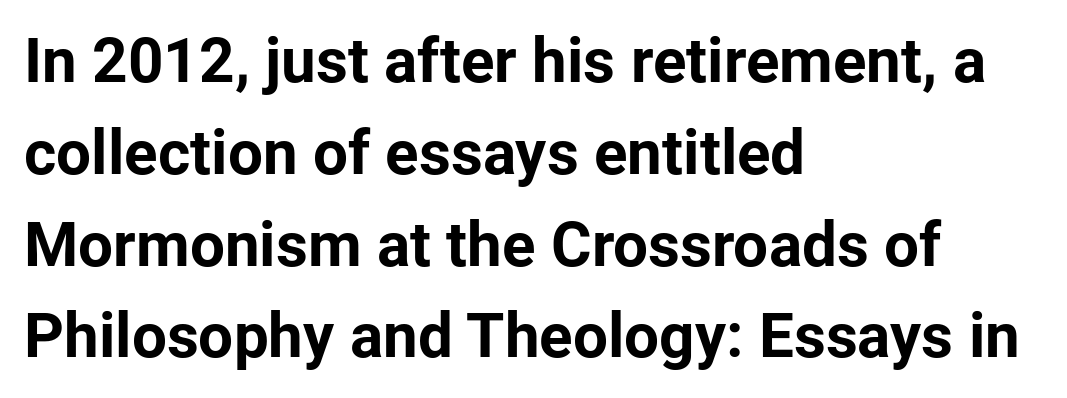
{"serif": "no", "italic": "no", "bold": "yes", "weight": "bold", "width": "normal", "stroke_contrast": "low", "x_height": "medium", "monospaced": "no", "underline": "no", "align": "left", "line_spacing": "normal", "line_spacing_ratio": 1.48, "letter_spacing": "normal", "letter_spacing_em": 0.0, "glyph_px": 62}
